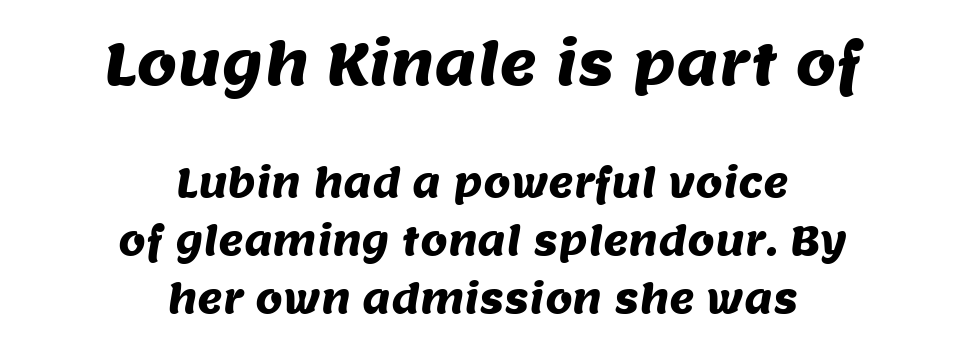
{"serif": "no", "width": "normal", "stroke_contrast": "medium", "x_height": "large", "monospaced": "no", "underline": "no", "align": "center", "line_spacing": "normal", "line_spacing_ratio": 1.48, "letter_spacing": "normal", "letter_spacing_em": 0.0, "larger_block": "first", "size_ratio": 1.49, "glyph_px": 58}
